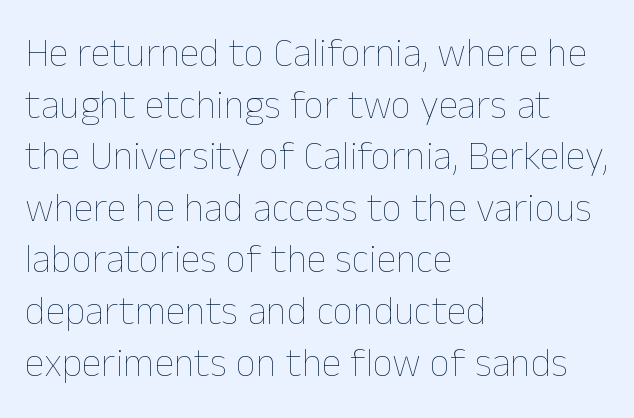
All the whitespace from short lines collects on the right. Italic: no, the glyphs are upright roman. Each letter keeps its own natural width here, so spacing adapts to shape. The horizontal fit of the characters is conventional and even. Weight: in the light-to-regular range. Summary of vertical rhythm: regular, with standard interline spacing.
